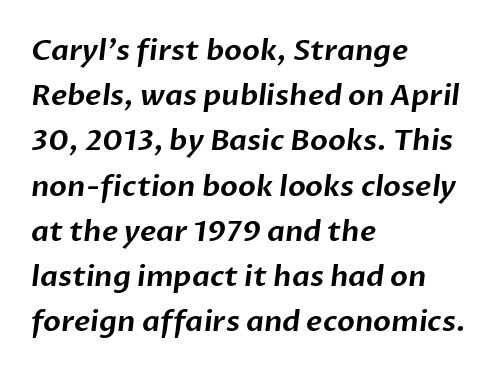
{"serif": "no", "width": "normal", "stroke_contrast": "low", "x_height": "medium", "monospaced": "no", "underline": "no", "align": "left", "line_spacing": "normal", "line_spacing_ratio": 1.56, "letter_spacing": "normal", "letter_spacing_em": 0.0, "glyph_px": 29}
